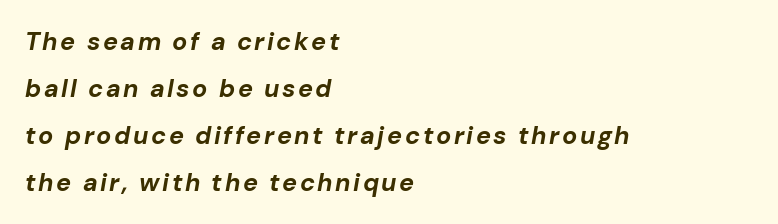
The image shows 25 px bold type, italic (leaning right); set left-aligned, line spacing 1.88x, not underlined.
